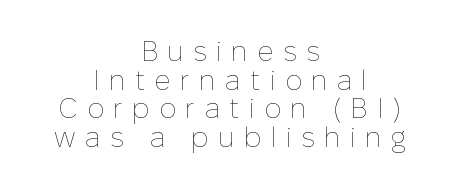
{"italic": "no", "bold": "no", "weight": "thin", "width": "normal", "stroke_contrast": "low", "x_height": "medium", "monospaced": "no", "underline": "no", "align": "center", "line_spacing": "tight", "line_spacing_ratio": 1.02, "letter_spacing": "wide", "letter_spacing_em": 0.33, "glyph_px": 28}
